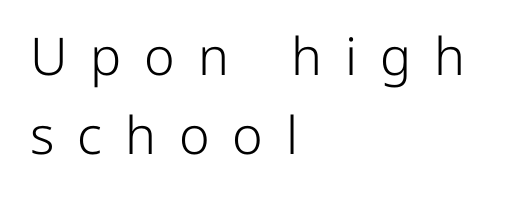
The image shows 52 px light sans-serif type, upright; set left-aligned, normal line spacing (1.52x), unusually wide letter spacing (+0.44 em), not underlined; low stroke contrast and a medium x-height.
